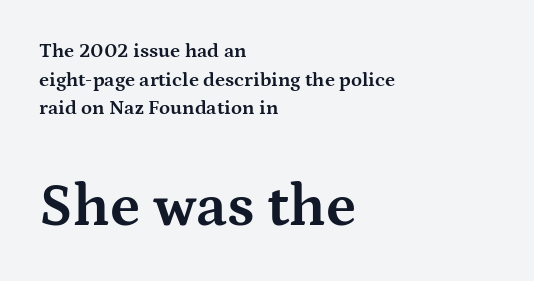
The image shows 60 px bold, wide serif type, upright; set left-aligned, normal line spacing (1.43x), normal letter spacing, not underlined; the second (bottom) block is 3.0x larger; medium stroke contrast and a medium x-height.
